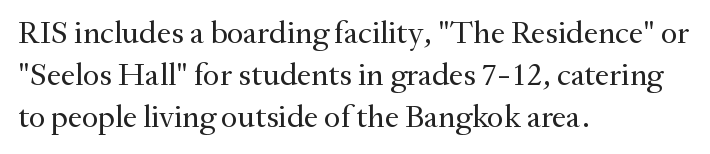
The image shows 32 px regular-weight serif type, upright; set left-aligned, normal line spacing (1.32x), normal letter spacing, not underlined; medium stroke contrast and a small x-height.
